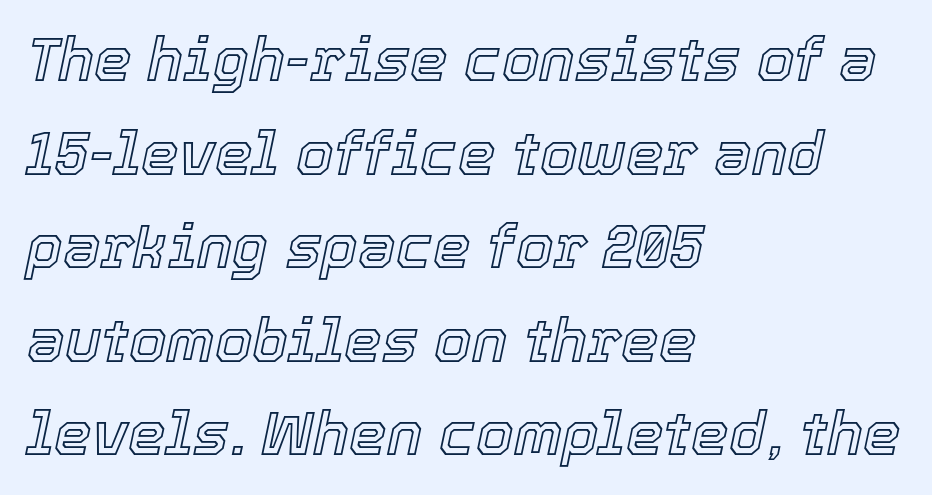
Q: Is the text italic (slanted)? A: Yes, it leans right by about 12 degrees.
Q: Is the text underlined? A: No.
Q: How is the paragraph aligned? A: Left-aligned.
Q: Is the spacing between letters normal or unusually wide? A: Normal.
Q: Is the spacing between lines tight, normal or loose? A: Normal.
Q: Width (condensed, normal, or wide)? A: Normal.
Q: x-height? A: Medium.
Q: Monospaced? A: No.
